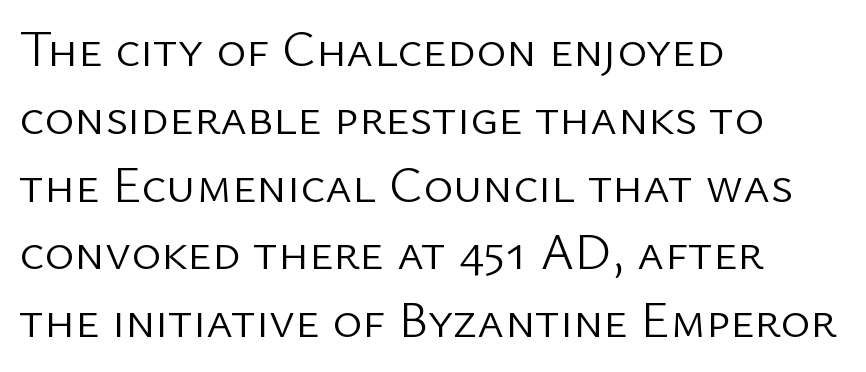
The lines in this sample share a left origin and differ only in where they stop. Tall strokes in this sample are plumb rather than angled. Letters rest on an invisible, unmarked baseline. Note the varied advance widths — an 'i' is clearly narrower than an 'm'.
